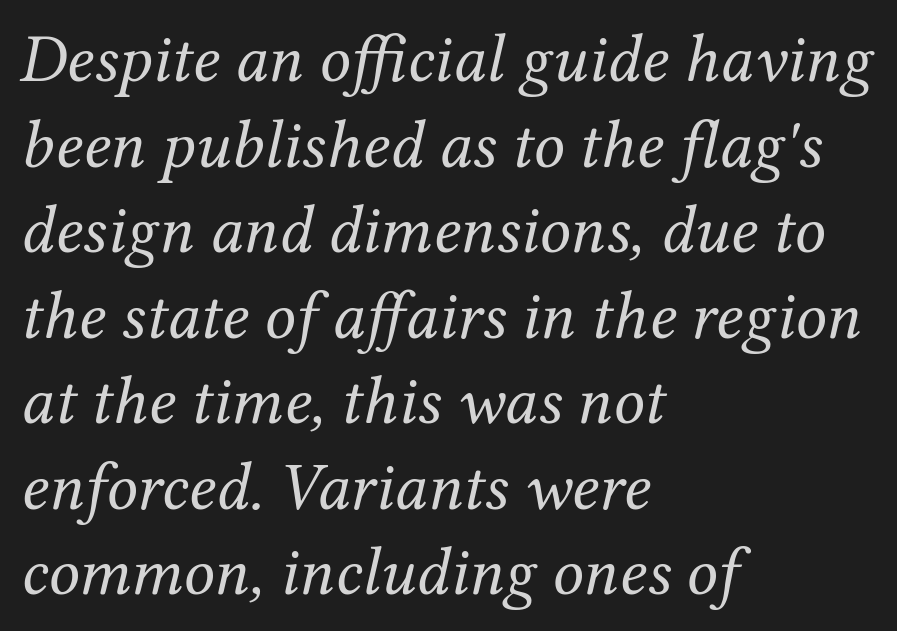
Unbolded letterforms with no extra heft. Slanted lettering throughout. Nothing unusual about the tracking: characters are spaced as the font intends. The passage shown is not underscored anywhere. These lines are rendered in a variable-pitch font. A student would call this left alignment; a typographer would say flush left, rag right.
